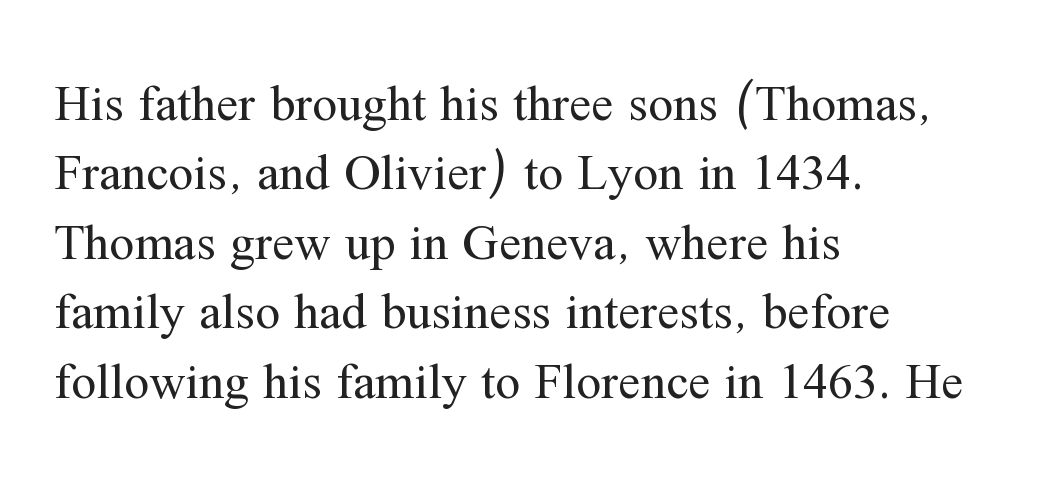
{"serif": "yes", "italic": "no", "bold": "no", "weight": "regular", "width": "normal", "stroke_contrast": "medium", "x_height": "medium", "monospaced": "no", "underline": "no", "align": "left", "line_spacing": "normal", "line_spacing_ratio": 1.39, "letter_spacing": "normal", "letter_spacing_em": 0.0, "glyph_px": 50}
